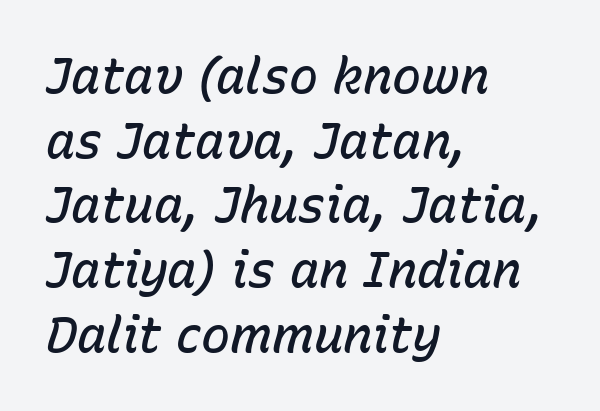
Q: Is the text bold? A: Semi-bold.
Q: Is the text italic (slanted)? A: Yes, it leans right by about 15 degrees.
Q: Is the text underlined? A: No.
Q: How is the paragraph aligned? A: Left-aligned.
Q: Is the spacing between letters normal or unusually wide? A: Normal.
Q: Is the spacing between lines tight, normal or loose? A: Normal.
Q: Width (condensed, normal, or wide)? A: Normal.
Q: Stroke contrast? A: Low.
Q: x-height? A: Medium.
Q: Monospaced? A: No.
